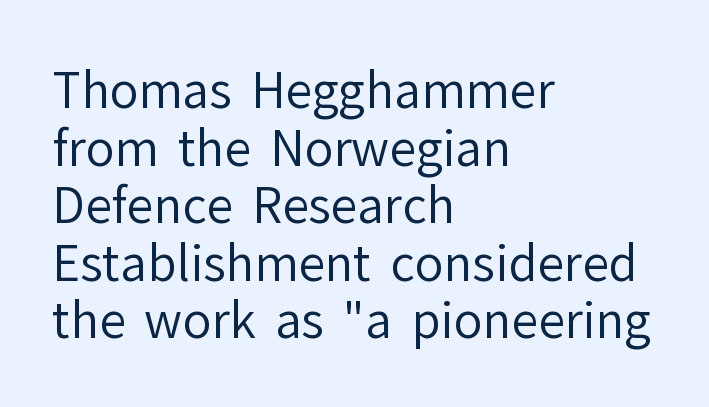
The image shows 48 px regular-weight sans-serif type, upright; set left-aligned, line spacing 1.2x, normal letter spacing, not underlined; low stroke contrast and a medium x-height.
